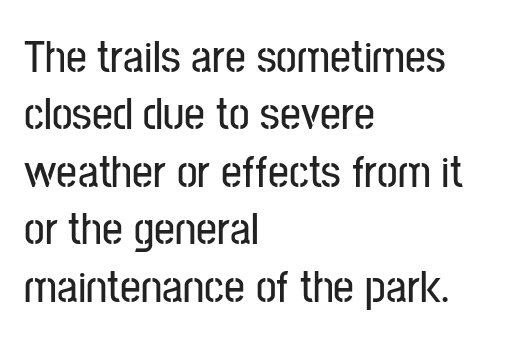
The string is rendered with underlining switched off. What stands out about the letter spacing? Nothing — it is the standard amount. Students, observe: this is what conventionally led text looks like. This is roman type, the default non-slanted kind. A typesetter would call this proportional, since set widths differ per character. The lines are quadded left.
